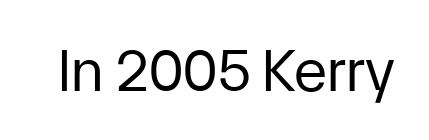
Q: Is the text bold? A: No.
Q: Is the text italic (slanted)? A: No, it is upright.
Q: Is the typeface a serif or a sans-serif typeface? A: Sans-serif.
Q: Is the text underlined? A: No.
Q: Is the spacing between letters normal or unusually wide? A: Normal.
Q: Width (condensed, normal, or wide)? A: Normal.
Q: Stroke contrast? A: Low.
Q: x-height? A: Medium.
Q: Monospaced? A: No.
